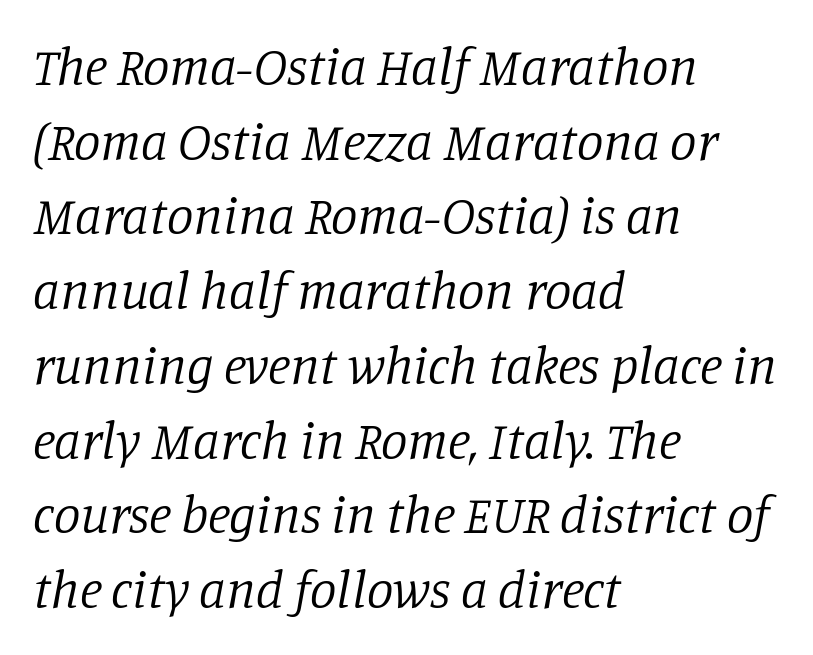
Q: Is the text bold? A: No.
Q: Is the text italic (slanted)? A: Yes, it leans right by about 11 degrees.
Q: Is the typeface a serif or a sans-serif typeface? A: Serif.
Q: Is the text underlined? A: No.
Q: How is the paragraph aligned? A: Left-aligned.
Q: Is the spacing between letters normal or unusually wide? A: Normal.
Q: Is the spacing between lines tight, normal or loose? A: Normal.
Q: Width (condensed, normal, or wide)? A: Normal.
Q: Stroke contrast? A: Low.
Q: x-height? A: Large.
Q: Monospaced? A: No.
